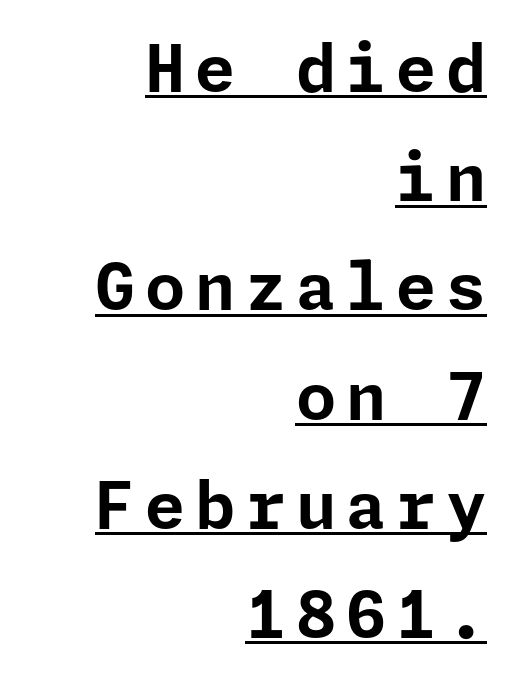
The image shows 65 px bold sans-serif type, upright; set right-aligned, normal line spacing (1.68x), underlined; low stroke contrast and a medium x-height.
